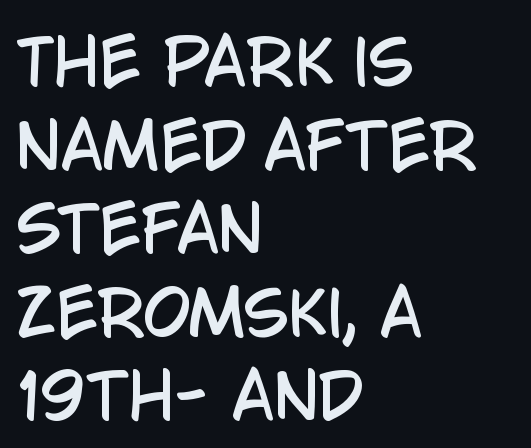
{"serif": "no", "italic": "no", "width": "condensed", "stroke_contrast": "low", "x_height": "large", "monospaced": "no", "underline": "no", "align": "left", "line_spacing": "normal", "line_spacing_ratio": 1.37, "letter_spacing": "normal", "letter_spacing_em": 0.0, "glyph_px": 61}
